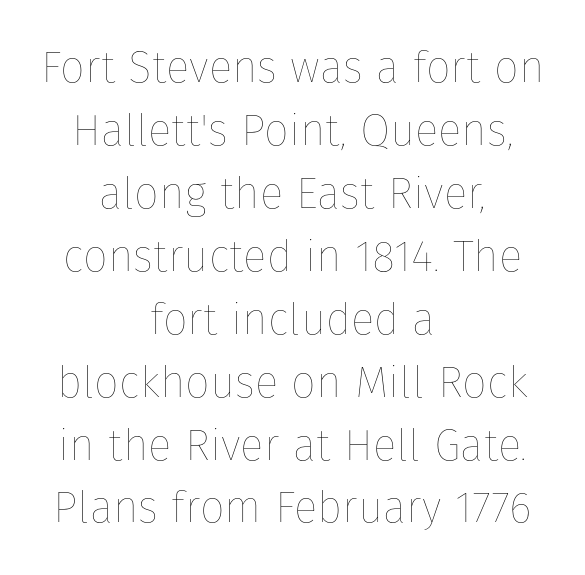
Q: Is the text bold? A: No.
Q: Is the text italic (slanted)? A: No, it is upright.
Q: Is the text underlined? A: No.
Q: How is the paragraph aligned? A: Centered.
Q: Is the spacing between letters normal or unusually wide? A: Normal.
Q: Is the spacing between lines tight, normal or loose? A: Normal.
Q: Width (condensed, normal, or wide)? A: Normal.
Q: Stroke contrast? A: Low.
Q: x-height? A: Medium.
Q: Monospaced? A: No.
